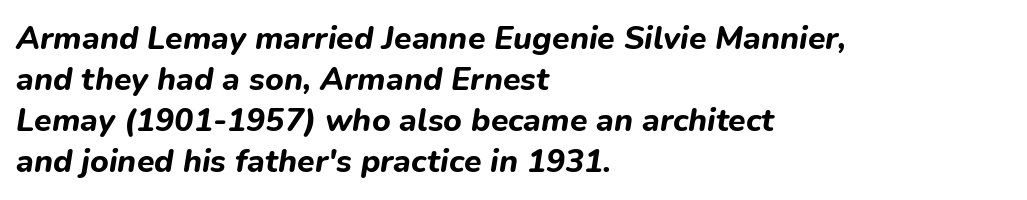
{"italic": "yes", "lean": "right", "slant_degrees": 9, "bold": "yes", "weight": "bold", "width": "normal", "stroke_contrast": "low", "x_height": "medium", "monospaced": "no", "underline": "no", "align": "left", "line_spacing": "normal", "line_spacing_ratio": 1.28, "letter_spacing": "normal", "letter_spacing_em": 0.0, "glyph_px": 32}
